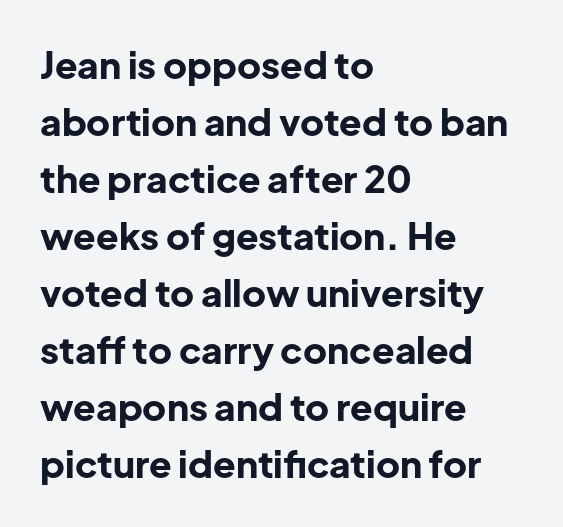
{"serif": "no", "italic": "no", "bold": "yes", "weight": "bold", "width": "normal", "stroke_contrast": "low", "x_height": "medium", "monospaced": "no", "underline": "no", "align": "left", "line_spacing": "normal", "line_spacing_ratio": 1.54, "letter_spacing": "normal", "letter_spacing_em": 0.0, "glyph_px": 37}
